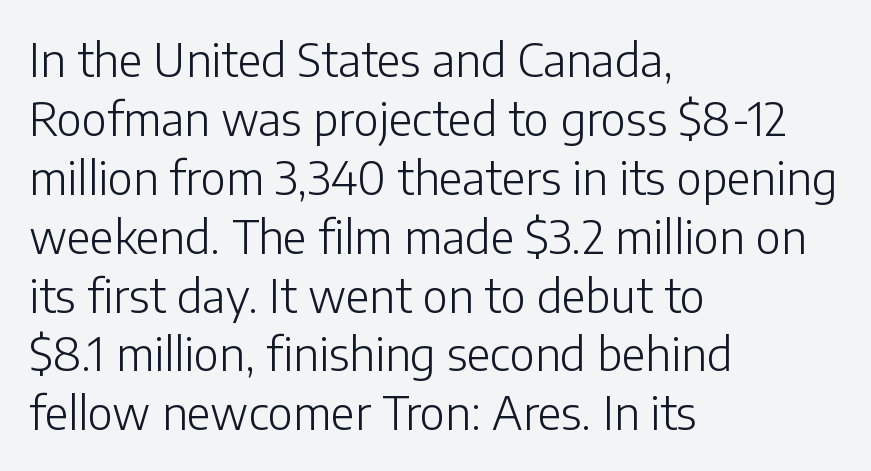
The image shows 46 px light sans-serif type, upright; set left-aligned, normal line spacing (1.28x), normal letter spacing, not underlined; low stroke contrast and a medium x-height.
